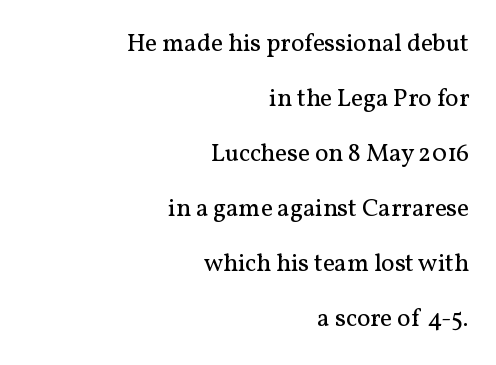
{"italic": "no", "bold": "no", "underline": "no", "align": "right", "line_spacing": "loose", "line_spacing_ratio": 2.2, "letter_spacing": "normal", "letter_spacing_em": 0.0, "glyph_px": 25}
